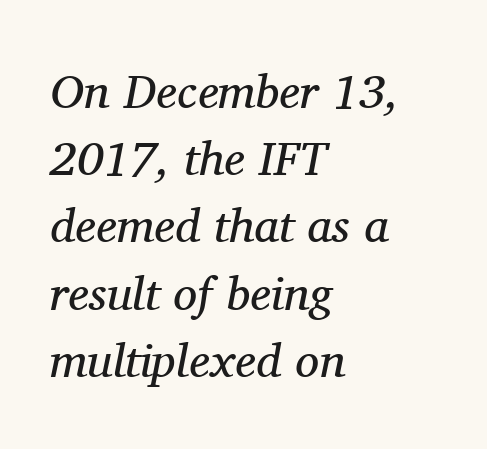
The image shows 48 px regular-weight serif type, italic (leaning right); set left-aligned, normal line spacing (1.4x), normal letter spacing, not underlined; medium stroke contrast and a medium x-height.
